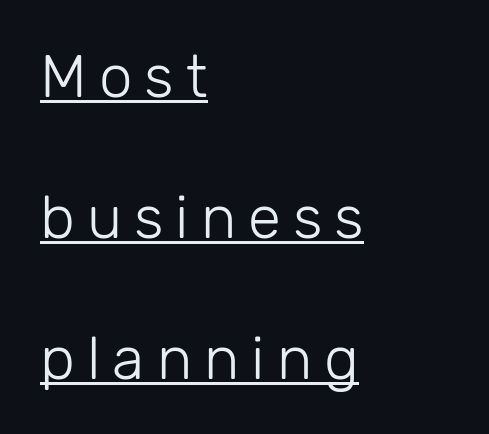
A great deal of white space separates one row of letters from the next. The compositor pushed each line to the left boundary. Each line of the rendering has a horizontal stroke beneath the glyphs. The letters are spread apart with noticeably loose tracking.
